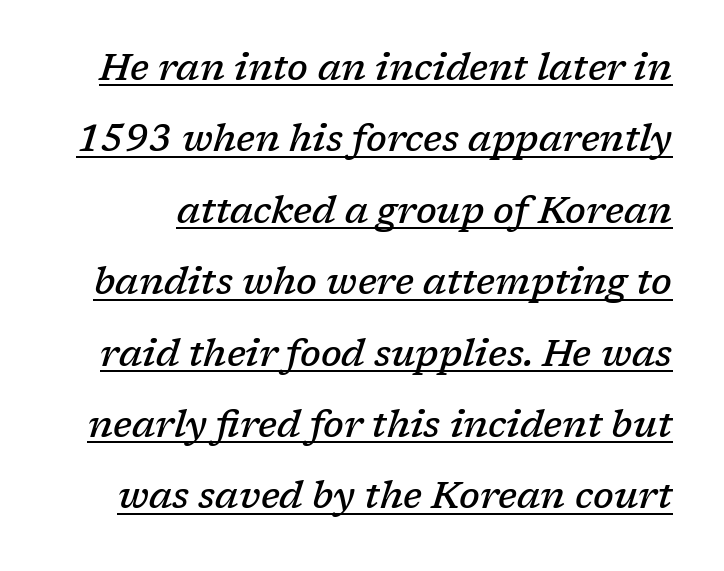
{"serif": "yes", "italic": "yes", "lean": "right", "slant_degrees": 17, "bold": "semi", "weight": "semibold", "width": "normal", "stroke_contrast": "low", "x_height": "medium", "monospaced": "no", "underline": "yes", "line_spacing": "loose", "line_spacing_ratio": 1.93, "letter_spacing": "normal", "letter_spacing_em": 0.0, "glyph_px": 37}
